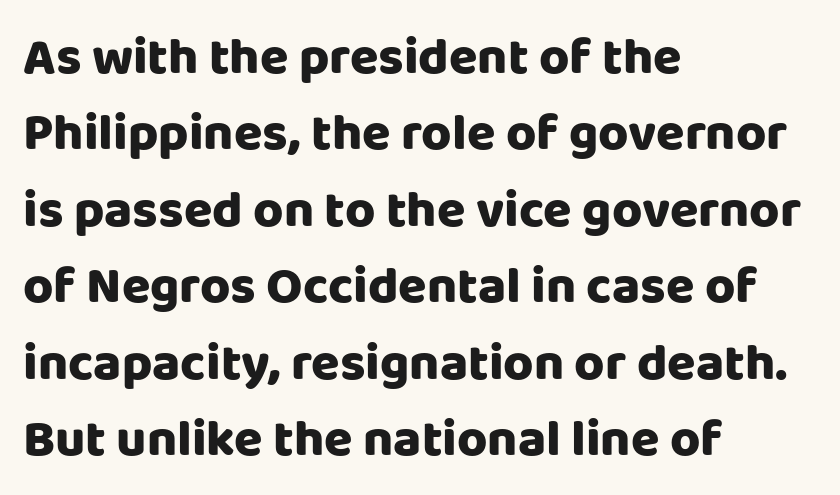
The lettering stays uniformly vertical, giving the passage a roman look. The designer left line spacing at the default. The passage shown is typed in a proportional face where columns would drift. Short note: letters normally spaced. Horizontally, the lines are justified to the leading edge only.
